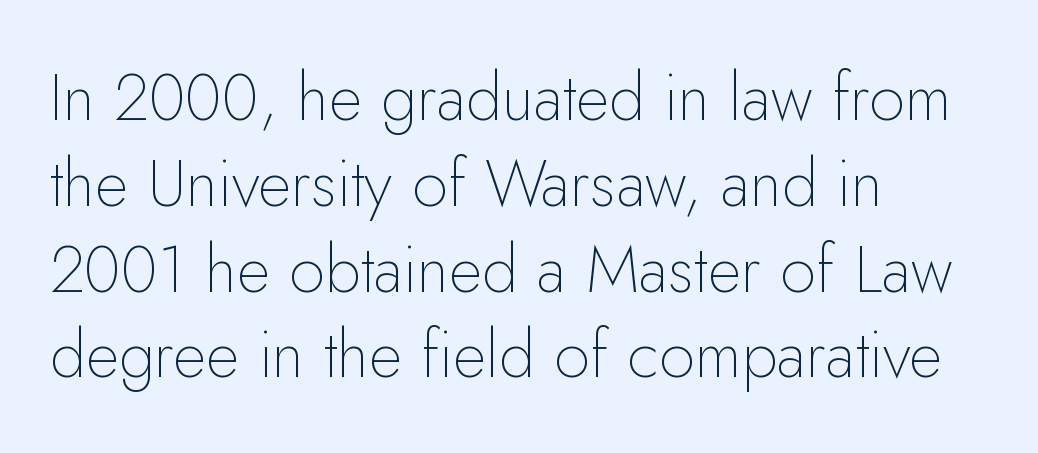
Q: Is the text bold? A: No.
Q: Is the text italic (slanted)? A: No, it is upright.
Q: Is the typeface a serif or a sans-serif typeface? A: Sans-serif.
Q: Is the text underlined? A: No.
Q: How is the paragraph aligned? A: Left-aligned.
Q: Is the spacing between letters normal or unusually wide? A: Normal.
Q: Is the spacing between lines tight, normal or loose? A: Normal.
Q: Width (condensed, normal, or wide)? A: Normal.
Q: Stroke contrast? A: Low.
Q: x-height? A: Small.
Q: Monospaced? A: No.
